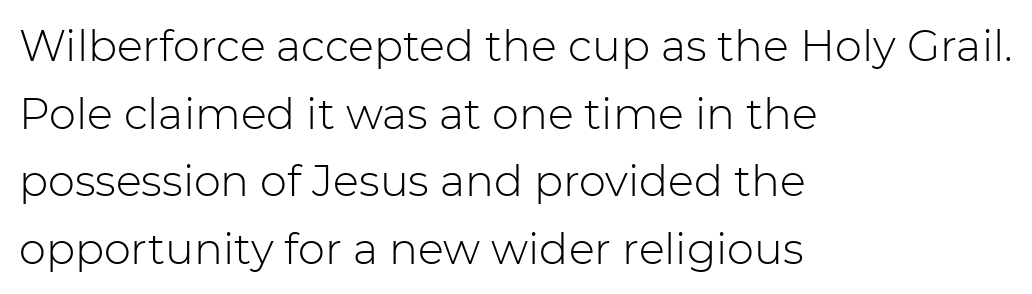
Q: Is the text bold? A: No.
Q: Is the text italic (slanted)? A: No, it is upright.
Q: Is the typeface a serif or a sans-serif typeface? A: Sans-serif.
Q: Is the text underlined? A: No.
Q: How is the paragraph aligned? A: Left-aligned.
Q: Is the spacing between letters normal or unusually wide? A: Normal.
Q: Is the spacing between lines tight, normal or loose? A: Normal.
Q: Width (condensed, normal, or wide)? A: Normal.
Q: Stroke contrast? A: Low.
Q: x-height? A: Medium.
Q: Monospaced? A: No.
